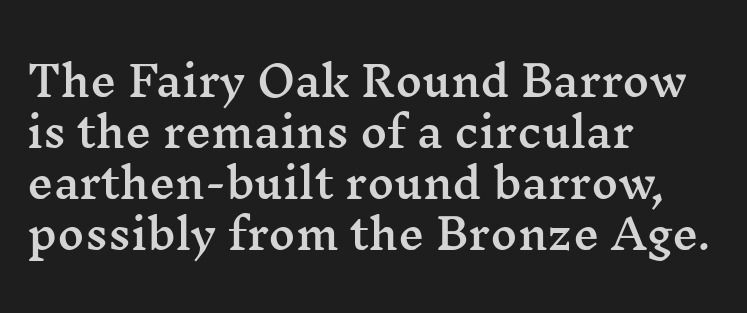
Q: Is the text italic (slanted)? A: No, it is upright.
Q: Is the typeface a serif or a sans-serif typeface? A: Serif.
Q: Is the text underlined? A: No.
Q: How is the paragraph aligned? A: Left-aligned.
Q: Is the spacing between letters normal or unusually wide? A: Normal.
Q: Width (condensed, normal, or wide)? A: Wide.
Q: Stroke contrast? A: Medium.
Q: x-height? A: Medium.
Q: Monospaced? A: No.
